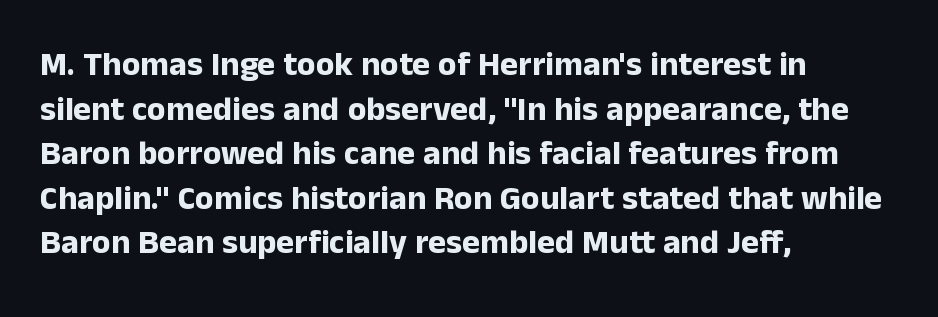
{"serif": "no", "italic": "no", "bold": "yes", "weight": "bold", "width": "normal", "stroke_contrast": "low", "x_height": "medium", "monospaced": "no", "underline": "no", "align": "left", "line_spacing": "normal", "line_spacing_ratio": 1.31, "letter_spacing": "normal", "letter_spacing_em": 0.0, "glyph_px": 34}
